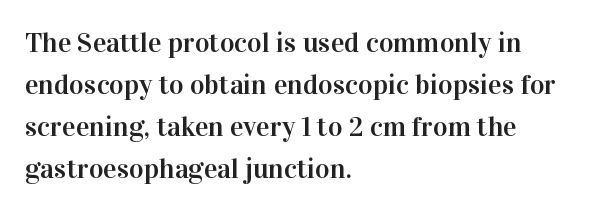
Q: Is the text italic (slanted)? A: No, it is upright.
Q: Is the typeface a serif or a sans-serif typeface? A: Serif.
Q: Is the text underlined? A: No.
Q: How is the paragraph aligned? A: Left-aligned.
Q: Is the spacing between letters normal or unusually wide? A: Normal.
Q: Is the spacing between lines tight, normal or loose? A: Normal.
Q: Width (condensed, normal, or wide)? A: Normal.
Q: Stroke contrast? A: High.
Q: x-height? A: Medium.
Q: Monospaced? A: No.
